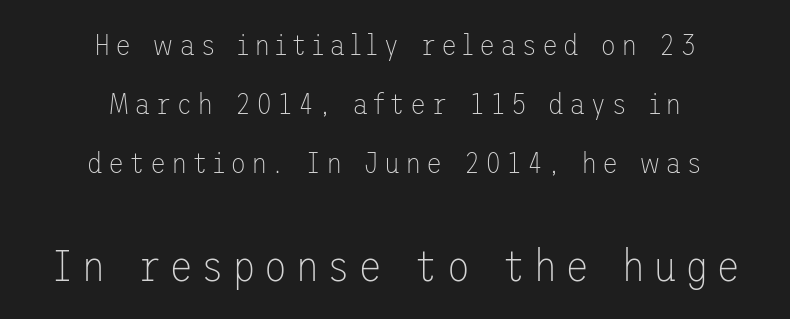
Stroke thickness stays within the range of a standard reading face or lighter. Casual observation: everything's sitting right in the middle. Size hierarchy here favors the trailing block over the leading one. The passage shown is not underscored anywhere. This block would shrink considerably if given ordinary leading; it's expanded now. This is sans-serif lettering, the kind often seen on screens and signage.
